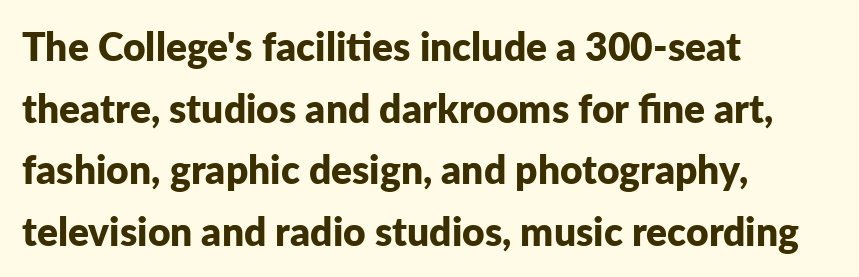
In terms of letterspacing, this is plain default setting. These lines are composed in type without serifs. Normally led — the rows are evenly, conventionally spaced. The face used here has the dense, thick strokes of a bold.
